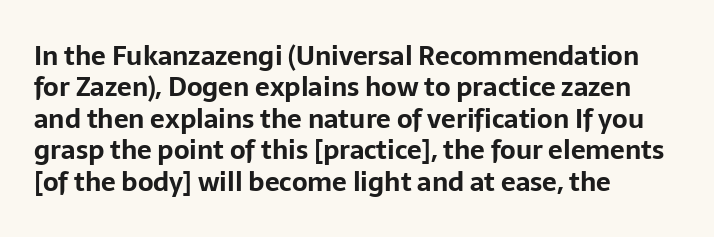
Posture: straight, roman, zero tilt. A student would call this left alignment; a typographer would say flush left, rag right. Rule under the text: the space is simply empty. Between one letter and the next there's only the usual sliver of space. Plenty of ink on the page — the face is bold.
